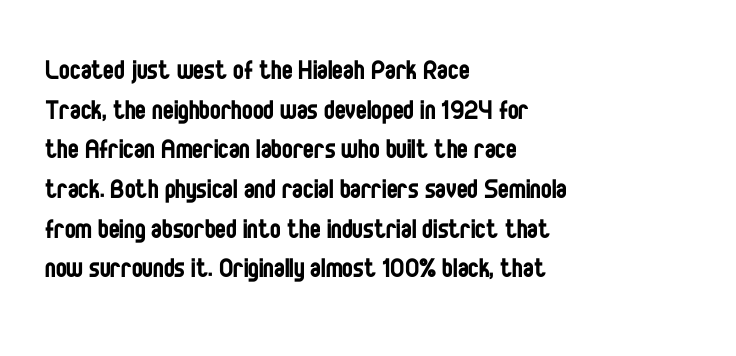
Q: Is the text bold? A: No.
Q: Is the text italic (slanted)? A: No, it is upright.
Q: Is the typeface a serif or a sans-serif typeface? A: Sans-serif.
Q: Is the text underlined? A: No.
Q: How is the paragraph aligned? A: Left-aligned.
Q: Is the spacing between letters normal or unusually wide? A: Normal.
Q: Width (condensed, normal, or wide)? A: Condensed.
Q: Stroke contrast? A: Low.
Q: x-height? A: Large.
Q: Monospaced? A: No.
